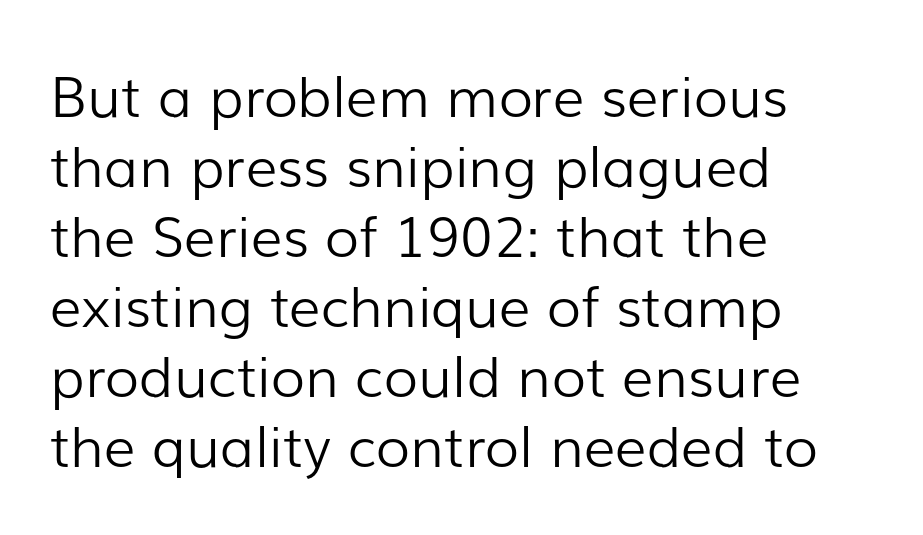
Q: Is the text bold? A: No.
Q: Is the text italic (slanted)? A: No, it is upright.
Q: Is the typeface a serif or a sans-serif typeface? A: Sans-serif.
Q: Is the text underlined? A: No.
Q: How is the paragraph aligned? A: Left-aligned.
Q: Is the spacing between letters normal or unusually wide? A: Normal.
Q: Is the spacing between lines tight, normal or loose? A: Normal.
Q: Width (condensed, normal, or wide)? A: Normal.
Q: Stroke contrast? A: Low.
Q: x-height? A: Medium.
Q: Monospaced? A: No.
